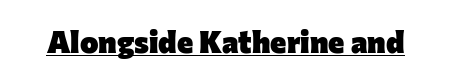
Q: Is the text bold? A: Yes.
Q: Is the text italic (slanted)? A: No, it is upright.
Q: Is the typeface a serif or a sans-serif typeface? A: Sans-serif.
Q: Is the text underlined? A: Yes.
Q: Is the spacing between letters normal or unusually wide? A: Normal.
Q: Width (condensed, normal, or wide)? A: Normal.
Q: Stroke contrast? A: Low.
Q: x-height? A: Medium.
Q: Monospaced? A: No.
